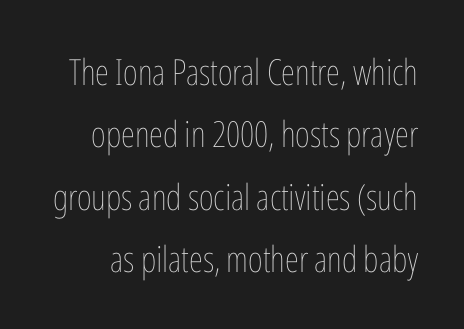
The image shows 36 px thin, condensed type, upright; set line spacing 1.73x, normal letter spacing, not underlined; low stroke contrast and a medium x-height.
